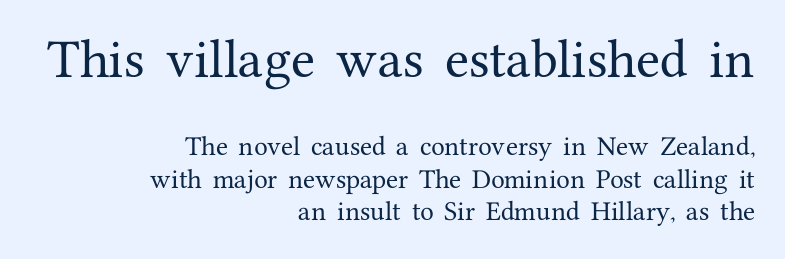
Q: Is the text italic (slanted)? A: No, it is upright.
Q: Is the typeface a serif or a sans-serif typeface? A: Serif.
Q: Is the text underlined? A: No.
Q: How is the paragraph aligned? A: Right-aligned.
Q: Is the spacing between letters normal or unusually wide? A: Normal.
Q: Is the spacing between lines tight, normal or loose? A: Normal.
Q: Which block of text is set in a larger size, the first (top) or the second (bottom)? A: The first (top) one.
Q: Width (condensed, normal, or wide)? A: Normal.
Q: Stroke contrast? A: Medium.
Q: x-height? A: Medium.
Q: Monospaced? A: No.
